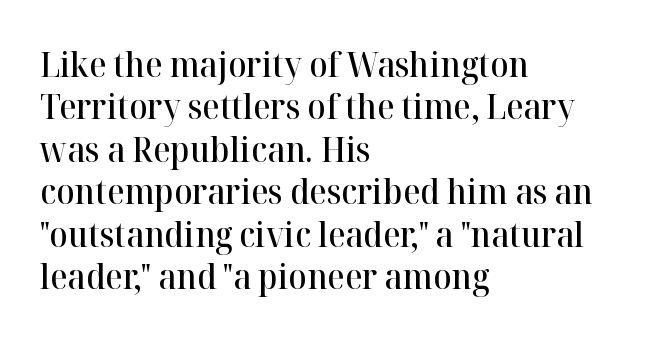
{"serif": "yes", "italic": "no", "bold": "semi", "weight": "semibold", "width": "normal", "stroke_contrast": "high", "x_height": "medium", "monospaced": "no", "underline": "no", "align": "left", "line_spacing": "normal", "line_spacing_ratio": 1.25, "letter_spacing": "normal", "letter_spacing_em": 0.0, "glyph_px": 34}
